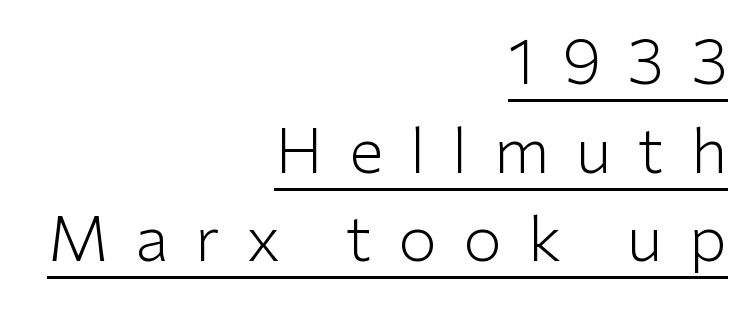
Q: Is the text bold? A: No.
Q: Is the text italic (slanted)? A: No, it is upright.
Q: Is the typeface a serif or a sans-serif typeface? A: Sans-serif.
Q: Is the text underlined? A: Yes.
Q: How is the paragraph aligned? A: Right-aligned.
Q: Is the spacing between letters normal or unusually wide? A: Unusually wide.
Q: Is the spacing between lines tight, normal or loose? A: Normal.
Q: Width (condensed, normal, or wide)? A: Normal.
Q: Stroke contrast? A: Low.
Q: x-height? A: Medium.
Q: Monospaced? A: No.
